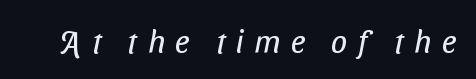
{"serif": "no", "bold": "no", "weight": "regular", "width": "condensed", "stroke_contrast": "low", "x_height": "medium", "monospaced": "no", "underline": "no", "letter_spacing": "wide", "letter_spacing_em": 0.33, "glyph_px": 32}
